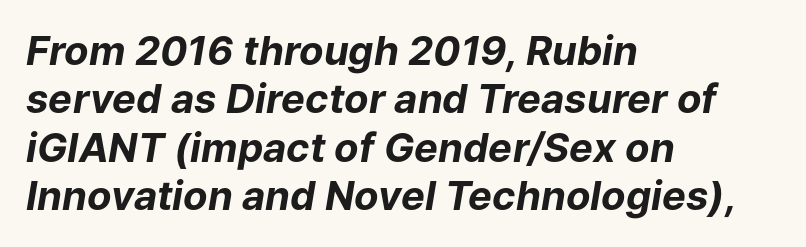
{"italic": "yes", "lean": "right", "slant_degrees": 9, "bold": "yes", "weight": "bold", "width": "normal", "stroke_contrast": "low", "x_height": "medium", "monospaced": "no", "underline": "no", "align": "left", "line_spacing_ratio": 1.21, "letter_spacing": "normal", "letter_spacing_em": 0.0, "glyph_px": 40}
